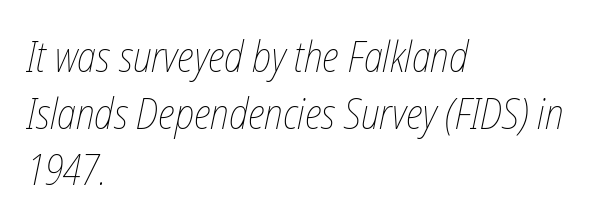
The area under the type is left untouched. Line spacing here is normal. Words appear dense and cohesive because spacing is normal. Stroke thickness stays within the range of a standard reading face or lighter. This rendering uses left alignment, leaving the right contour irregular.
